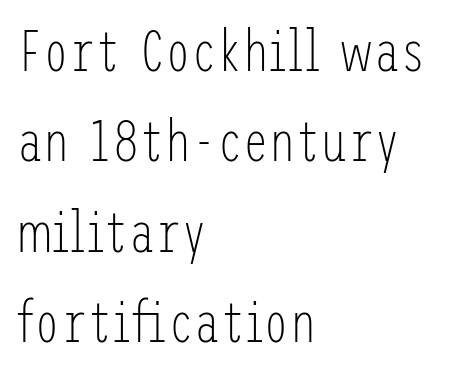
In terms of letterspacing, this is plain default setting. A quiet, ordinary-to-light weight characterises the typeface. Stroke terminals: plain, sans-serif. The typography opts for an upright posture over an oblique one. Each row of text sits above clean, open space. Alignment: flush left.
